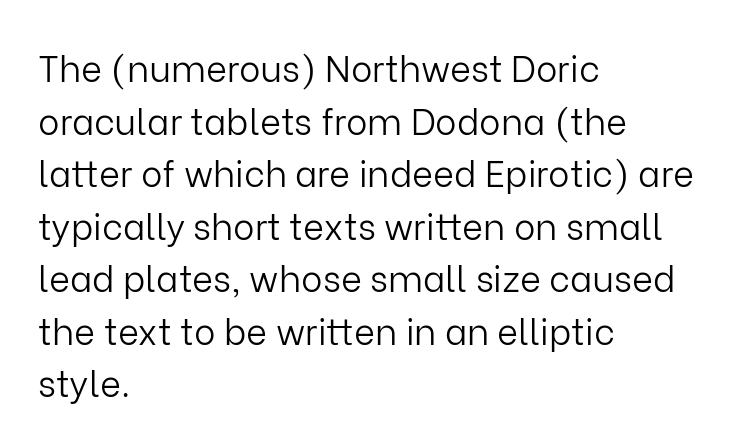
The image shows 36 px light sans-serif type, upright; set left-aligned, normal line spacing (1.46x), normal letter spacing, not underlined; low stroke contrast and a medium x-height.
